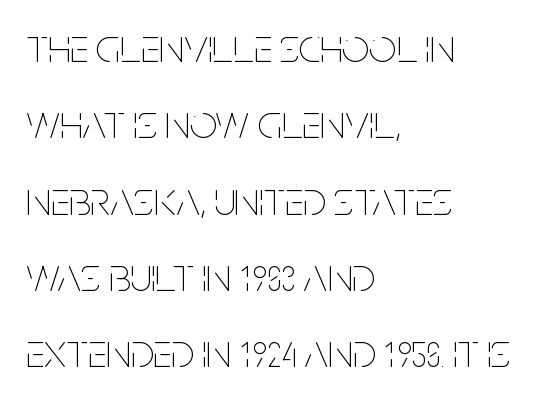
Q: Is the text bold? A: No.
Q: Is the text italic (slanted)? A: No, it is upright.
Q: Is the text underlined? A: No.
Q: How is the paragraph aligned? A: Left-aligned.
Q: Is the spacing between letters normal or unusually wide? A: Normal.
Q: Is the spacing between lines tight, normal or loose? A: Normal.
Q: Width (condensed, normal, or wide)? A: Condensed.
Q: Stroke contrast? A: Low.
Q: x-height? A: Large.
Q: Monospaced? A: No.
